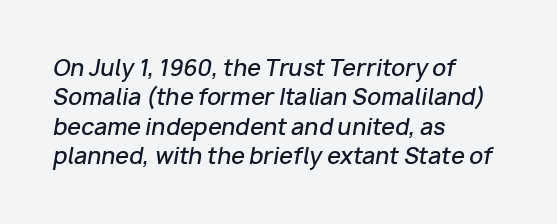
These lines are set flush left with a ragged right edge. Words float on clear page, feet unadorned. The letters sit at their default tracking, neither squeezed nor spread. Moderately thickened strokes mark this as semibold type.
